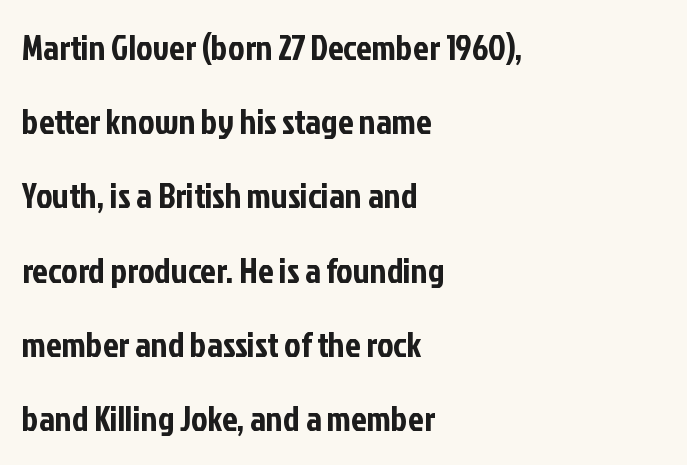
The image shows 35 px condensed sans-serif type, upright; set left-aligned, loose line spacing (2.12x), normal letter spacing, not underlined; low stroke contrast and a medium x-height.
